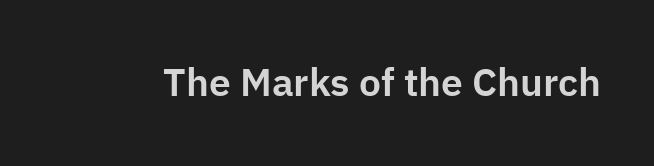
Vertical strokes here are truly vertical. Type without underlining. Here the designer chose a conventional face with non-uniform glyph widths. Font category for this specimen: sans-serif.
